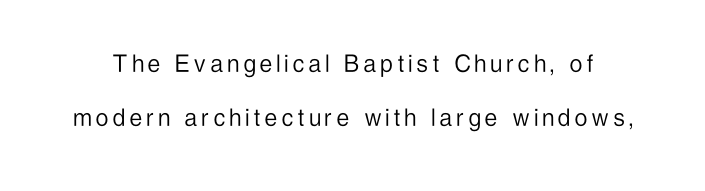
The image shows 28 px light, condensed sans-serif type, upright; set loose line spacing (1.92x), not underlined; low stroke contrast and a medium x-height.
